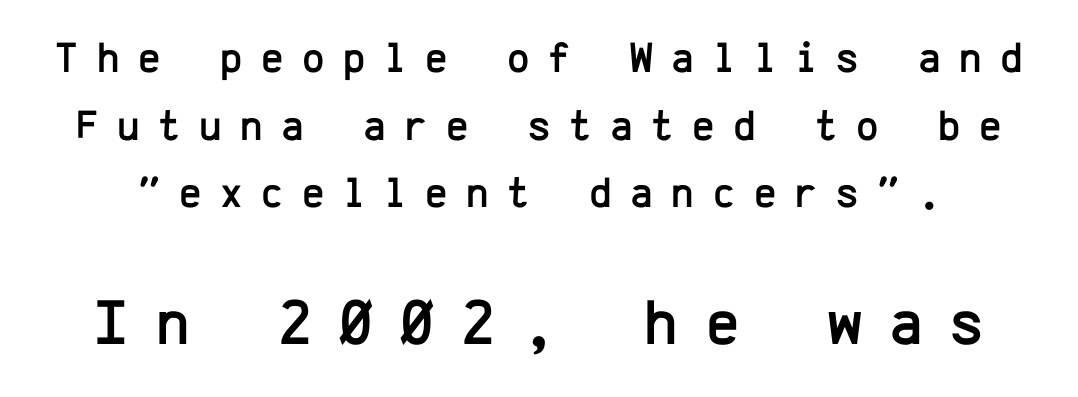
The passage shown is typed in a monospace face where columns stay perfectly aligned. It's the straight-up-and-down kind of type. The space beneath each line is pristine and unruled. The emphasis by scale lands on block number two, below. The letters carry no serifs — their stems end cleanly without finishing strokes.
